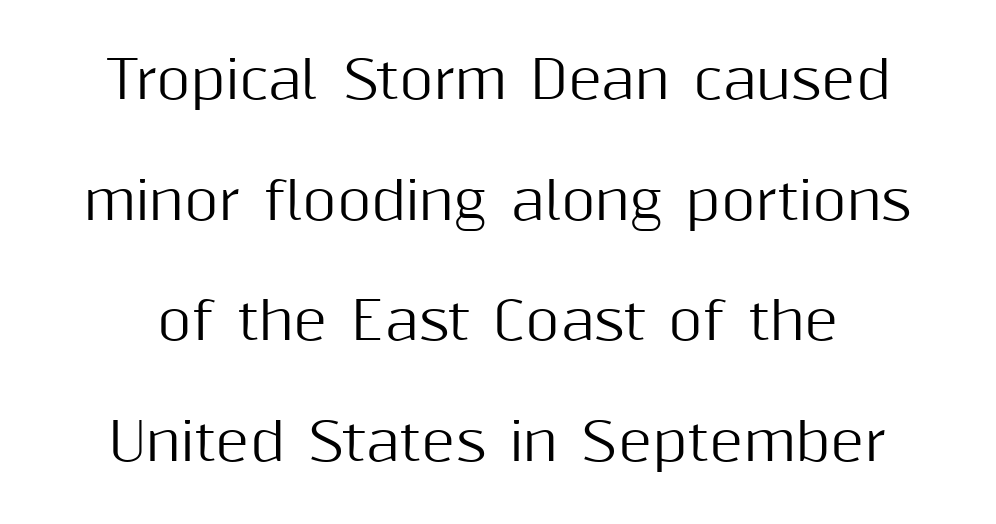
The image shows 52 px sans-serif type, upright; set loose line spacing (2.32x), normal letter spacing, not underlined; medium stroke contrast and a medium x-height.
